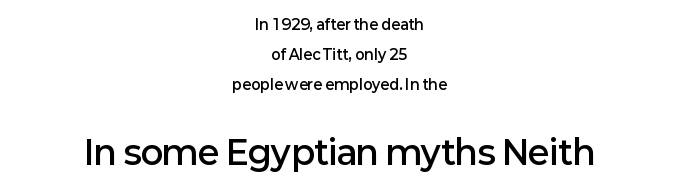
The string is rendered with underlining switched off. The lines in this sample share a center point and differ in where they start and stop. In terms of letterspacing, this is plain default setting. Ascenders rise straight up at ninety degrees. Its strokes are somewhat broadened, the hallmark of semibold type. Successive baselines arrive slowly, with a big drop between each.
